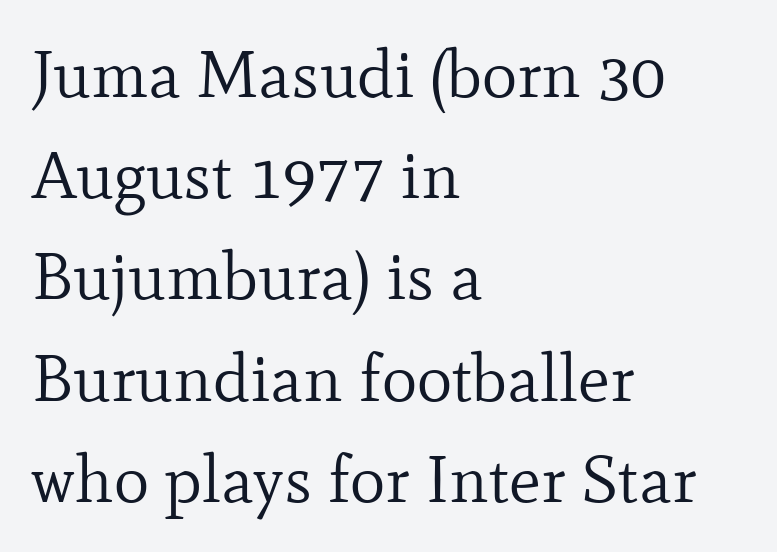
The image shows 67 px regular-weight serif type, upright; set left-aligned, normal line spacing (1.51x), normal letter spacing, not underlined; low stroke contrast and a small x-height.
